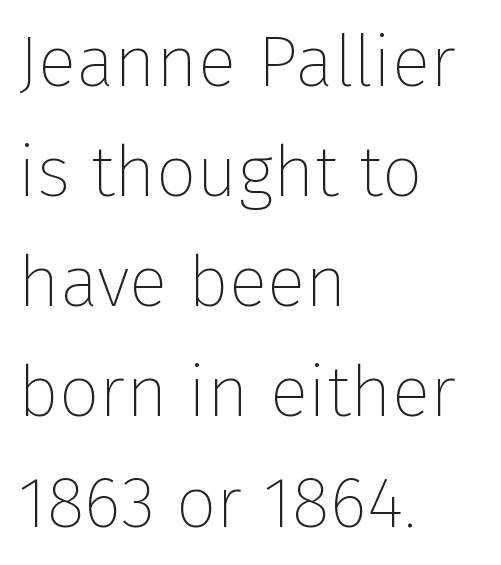
{"serif": "no", "italic": "no", "bold": "no", "weight": "thin", "width": "normal", "stroke_contrast": "low", "x_height": "medium", "monospaced": "no", "underline": "no", "align": "left", "line_spacing": "normal", "line_spacing_ratio": 1.53, "letter_spacing": "normal", "letter_spacing_em": 0.0, "glyph_px": 72}
